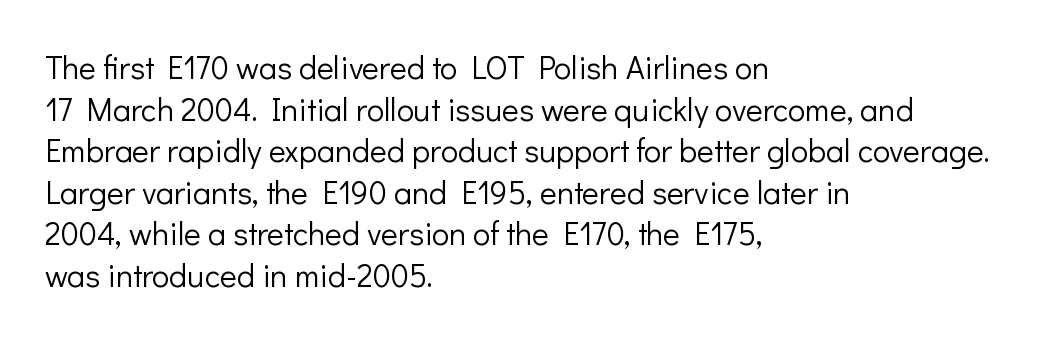
Think of a printed novel: that variable character pitch is what you see here. Anything drawn beneath the words? Only blank space. The face used here is a sans, in the tradition of grotesques and geometrics. Layout note: lines flush left. The face looks like a standard text weight, possibly lighter. The rendering uses a moderate line-height, typical for paragraphs.
